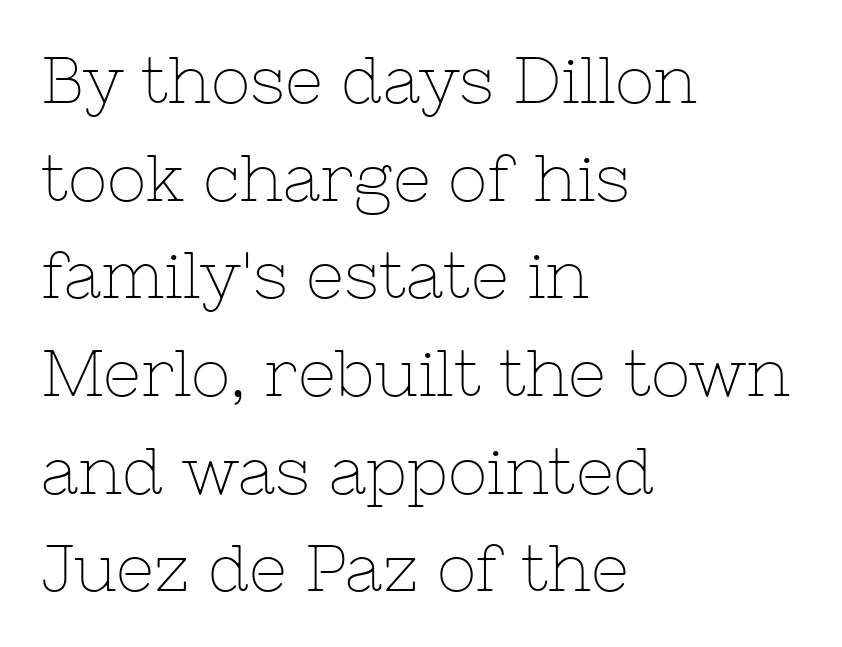
The image shows 66 px thin serif type, upright; set left-aligned, normal line spacing (1.48x), normal letter spacing, not underlined; low stroke contrast and a medium x-height.
